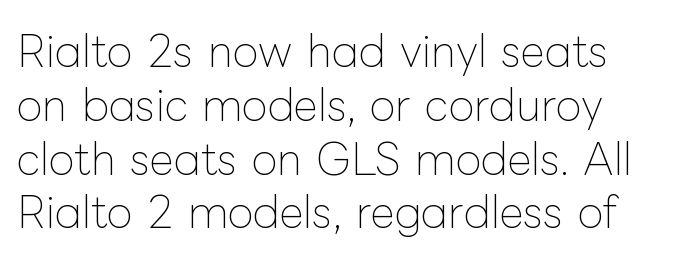
Nothing unusual about the tracking: characters are spaced as the font intends. Underlining? Definitely not there. The axis of the letterforms is exactly vertical. The typeface has the unassuming heft of standard copy or less.
